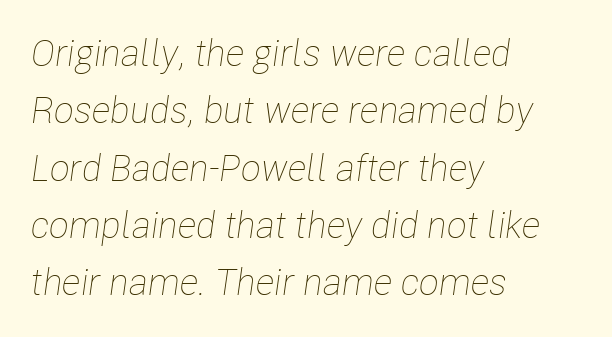
The image shows 37 px thin, condensed type, italic (leaning right); set left-aligned, normal line spacing (1.55x), normal letter spacing, not underlined; low stroke contrast and a medium x-height.
